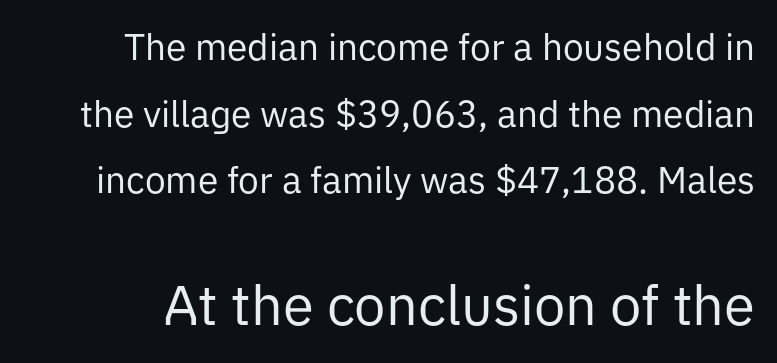
Is the stroke heavy? The answer is a plain regular-or-lighter. The baseline area is clear. The rendering enlarges the type as you move from the upper chunk to the lower. Unlike italic type, these characters show no tilt at all.
